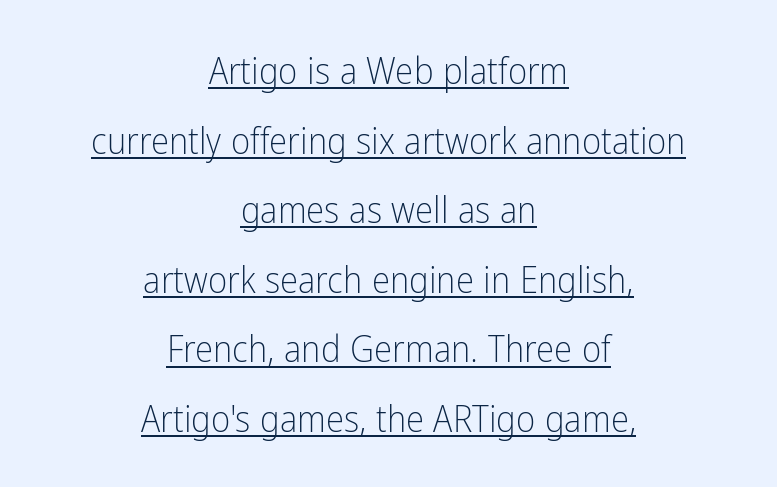
The image shows 37 px light, condensed sans-serif type, upright; set centered, line spacing 1.88x, normal letter spacing, underlined; low stroke contrast and a medium x-height.
